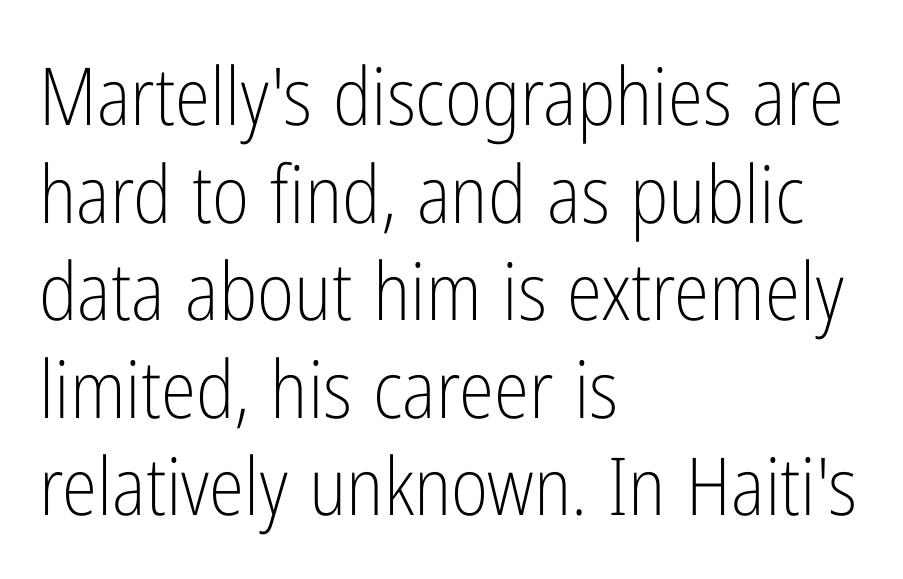
This rendering employs a face without finishing strokes, i.e., a sans-serif. This sample has the flowing, uneven cadence of proportional lettering. Left-aligned paragraph, ragged on the right. The space directly below the letters is spotless. Is the letter spacing exaggerated? No — it looks like the ordinary default. Characters remain perfectly vertical along every line.
